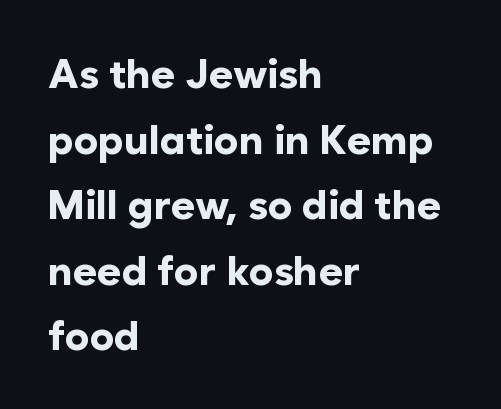
The image shows 41 px bold sans-serif type, upright; set left-aligned, normal line spacing (1.6x), normal letter spacing, not underlined; low stroke contrast and a medium x-height.
